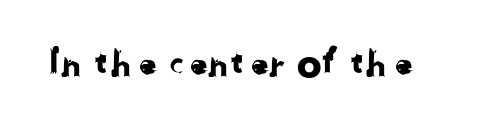
You can tell from the bare stems that sans-serif type was used. The specimen omits any rule beneath the text block's lines. Think of a printed novel: that variable character pitch is what you see here. Tracking value appears to be zero — textbook default spacing.
